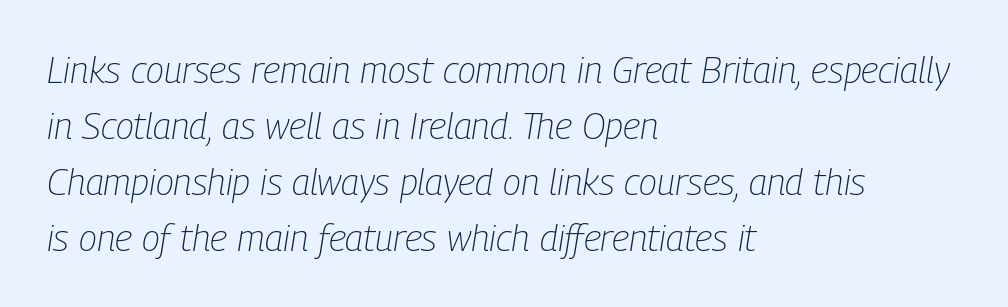
Q: Is the text bold? A: No.
Q: Is the text italic (slanted)? A: Yes, it leans right by about 9 degrees.
Q: Is the text underlined? A: No.
Q: How is the paragraph aligned? A: Left-aligned.
Q: Is the spacing between letters normal or unusually wide? A: Normal.
Q: Is the spacing between lines tight, normal or loose? A: Normal.
Q: Width (condensed, normal, or wide)? A: Condensed.
Q: Stroke contrast? A: Low.
Q: x-height? A: Medium.
Q: Monospaced? A: No.
